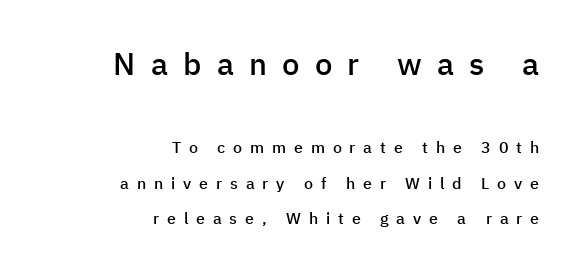
Q: Is the text bold? A: Semi-bold.
Q: Is the text italic (slanted)? A: No, it is upright.
Q: Is the typeface a serif or a sans-serif typeface? A: Sans-serif.
Q: Is the text underlined? A: No.
Q: How is the paragraph aligned? A: Right-aligned.
Q: Is the spacing between letters normal or unusually wide? A: Unusually wide.
Q: Is the spacing between lines tight, normal or loose? A: Loose.
Q: Which block of text is set in a larger size, the first (top) or the second (bottom)? A: The first (top) one.
Q: Width (condensed, normal, or wide)? A: Normal.
Q: Stroke contrast? A: Low.
Q: x-height? A: Medium.
Q: Monospaced? A: No.
